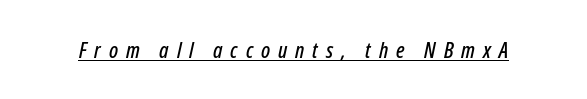
The image shows 22 px text type, italic (leaning right); set unusually wide letter spacing (+0.36 em), underlined.
